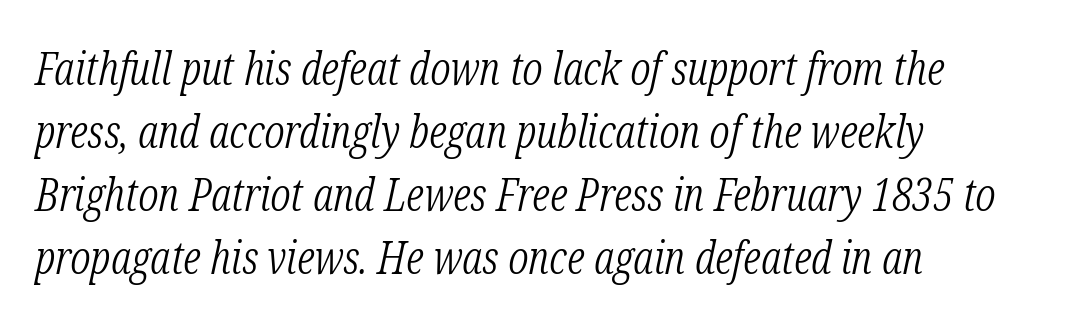
{"serif": "yes", "italic": "yes", "lean": "right", "slant_degrees": 12, "bold": "no", "weight": "light", "width": "condensed", "stroke_contrast": "low", "x_height": "medium", "monospaced": "no", "underline": "no", "align": "left", "line_spacing": "normal", "line_spacing_ratio": 1.37, "letter_spacing": "normal", "letter_spacing_em": 0.0, "glyph_px": 46}
